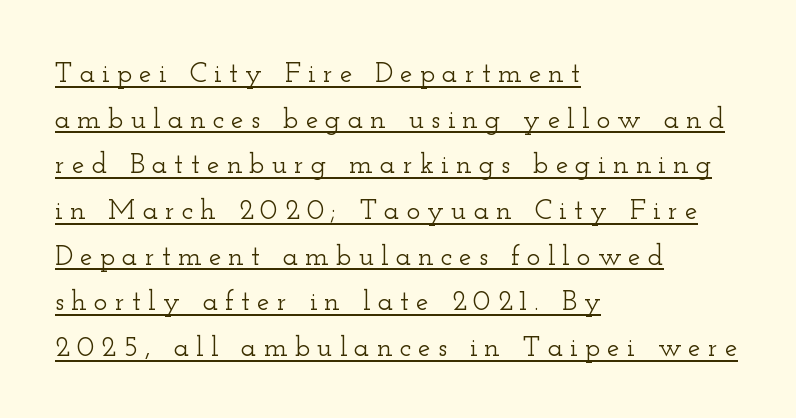
The image shows 28 px wide serif type, upright; set left-aligned, normal line spacing (1.63x), unusually wide letter spacing (+0.26 em), underlined; low stroke contrast and a small x-height.
